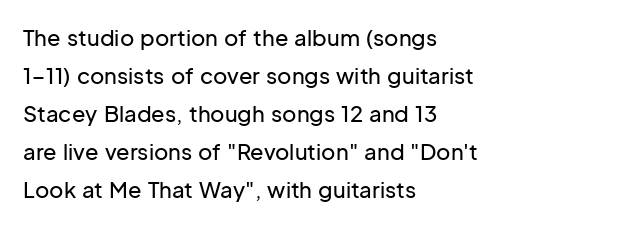
The image shows 22 px text type, upright; set left-aligned, line spacing 1.73x, normal letter spacing, not underlined.
